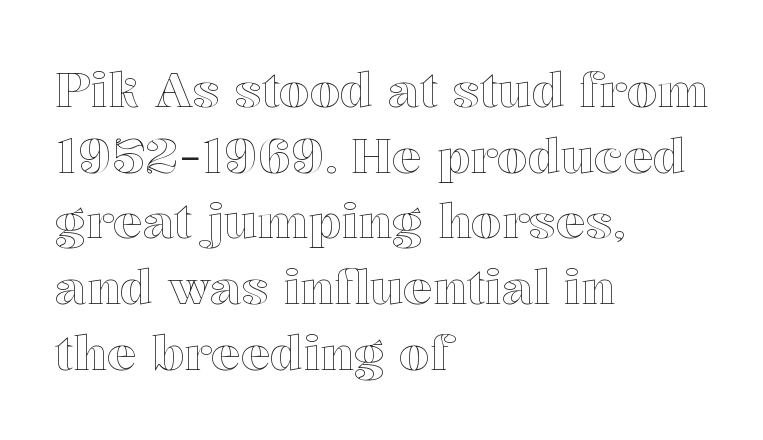
The image shows 49 px text type, upright; set left-aligned, normal line spacing (1.34x), normal letter spacing, not underlined; a medium x-height.
